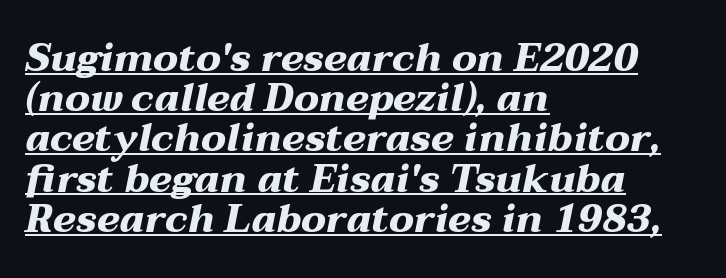
These lines huddle together more closely than default settings would place them. Each letter keeps its own natural width here, so spacing adapts to shape. Each line of the rendering has a horizontal stroke beneath the glyphs. Designer's note — italics engaged. You could call the tracking neutral — neither tight nor loose.
